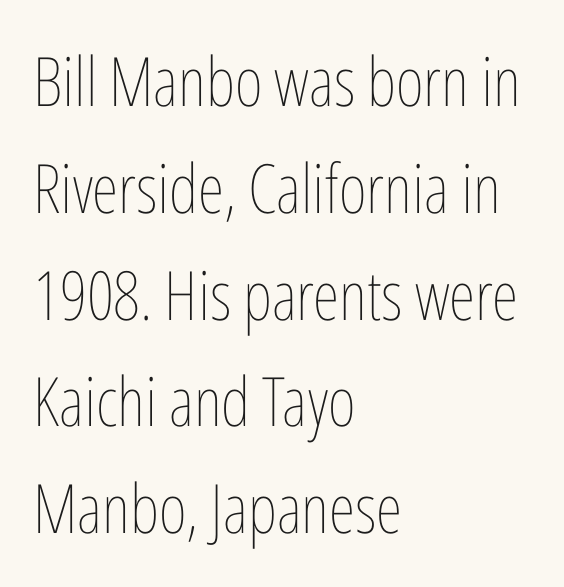
Regarding leading, the lines here are spaced in the standard way. These lines are rendered in a variable-pitch font. All the whitespace from short lines collects on the right. No heavy texture on the line: the type isn't bold.
